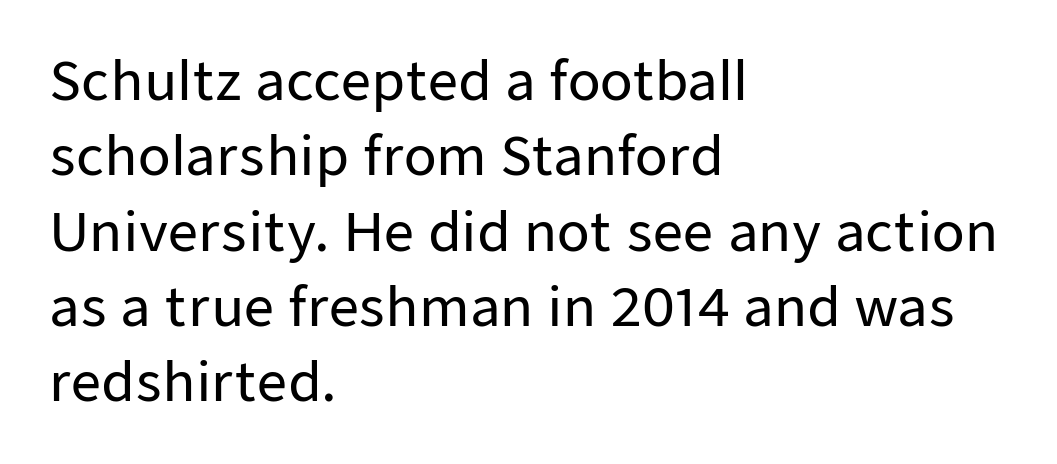
The image shows 53 px sans-serif type, upright; set left-aligned, normal line spacing (1.42x), normal letter spacing, not underlined; low stroke contrast and a medium x-height.
